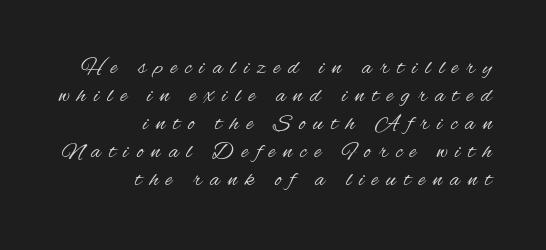
The image shows 23 px text type; set right-aligned, line spacing 1.22x, unusually wide letter spacing (+0.35 em), not underlined.
